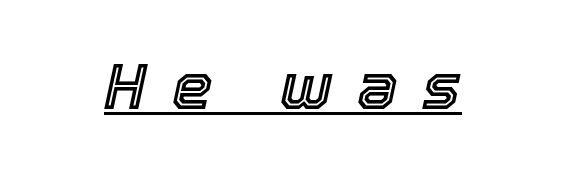
The image shows 65 px text type, italic (leaning right); set unusually wide letter spacing (+0.38 em), underlined; a medium x-height.
